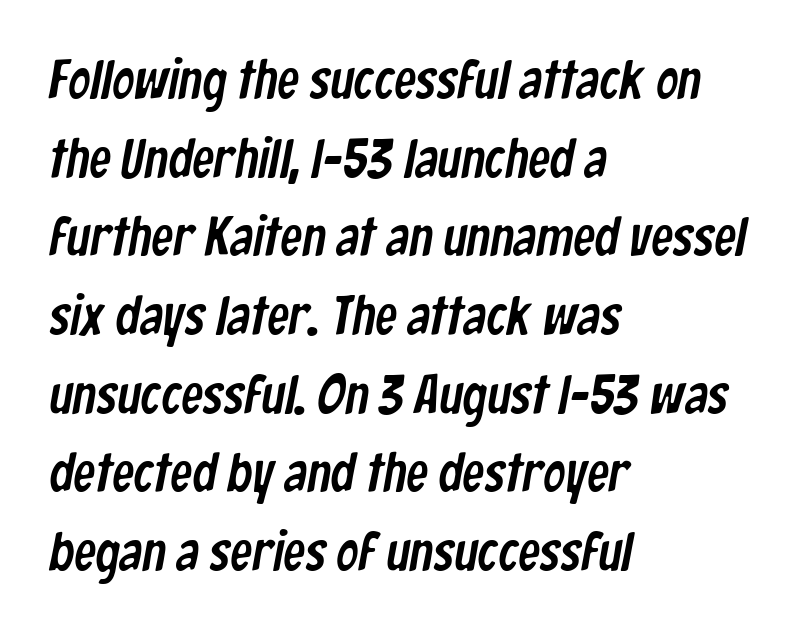
Q: Is the typeface a serif or a sans-serif typeface? A: Sans-serif.
Q: Is the text underlined? A: No.
Q: How is the paragraph aligned? A: Left-aligned.
Q: Is the spacing between letters normal or unusually wide? A: Normal.
Q: Is the spacing between lines tight, normal or loose? A: Normal.
Q: Width (condensed, normal, or wide)? A: Condensed.
Q: Stroke contrast? A: Low.
Q: x-height? A: Medium.
Q: Monospaced? A: No.
